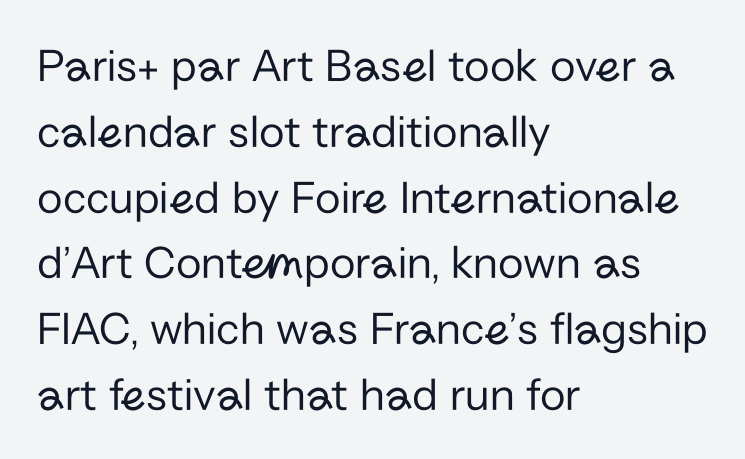
The image shows 47 px regular-weight sans-serif type, upright; set left-aligned, normal line spacing (1.4x), normal letter spacing, not underlined; low stroke contrast and a medium x-height.
